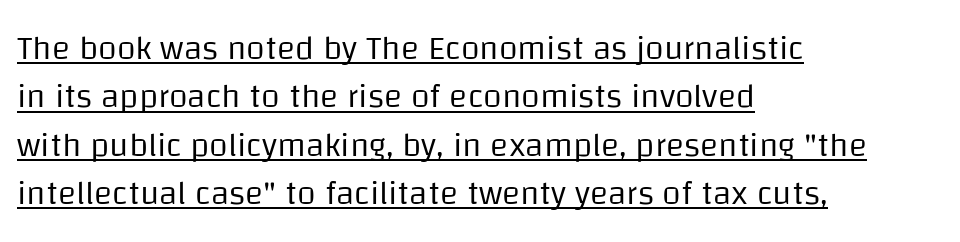
Q: Is the text bold? A: No.
Q: Is the text italic (slanted)? A: No, it is upright.
Q: Is the typeface a serif or a sans-serif typeface? A: Sans-serif.
Q: Is the text underlined? A: Yes.
Q: How is the paragraph aligned? A: Left-aligned.
Q: Is the spacing between letters normal or unusually wide? A: Normal.
Q: Is the spacing between lines tight, normal or loose? A: Normal.
Q: Width (condensed, normal, or wide)? A: Normal.
Q: Stroke contrast? A: Low.
Q: x-height? A: Large.
Q: Monospaced? A: No.
